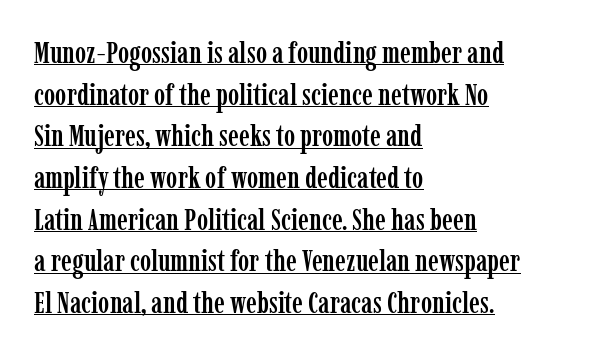
Varying glyph widths throughout — classic text-font behaviour. You can see a thin bar hugging the bottom of the glyphs. Notice how the stems are strictly vertical — no italics here. The passage is arranged the way most books set body copy — flush left. In terms of letterform style, serifs are clearly present. Successive baselines arrive at the customary interval.
